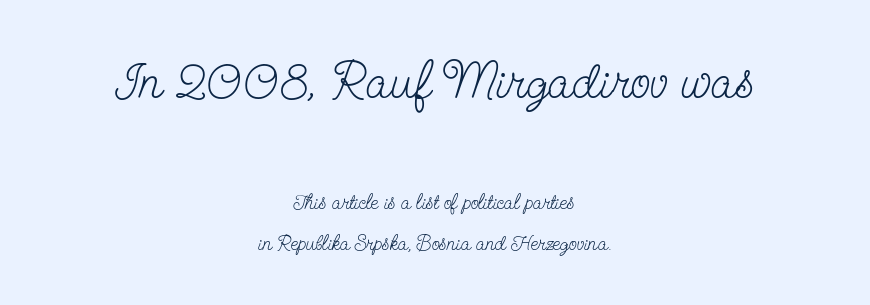
{"serif": "yes", "bold": "no", "weight": "light", "width": "condensed", "stroke_contrast": "low", "x_height": "small", "monospaced": "no", "underline": "no", "align": "center", "line_spacing": "loose", "line_spacing_ratio": 1.94, "letter_spacing": "normal", "letter_spacing_em": 0.0, "larger_block": "first", "size_ratio": 2.48, "glyph_px": 52}
